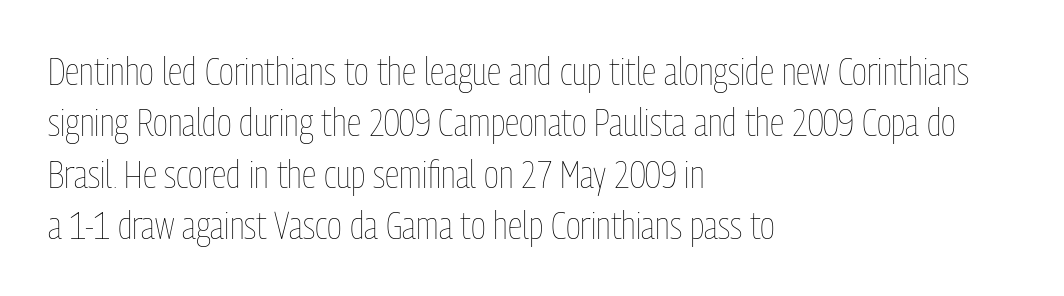
Posture: straight, roman, zero tilt. The gap between lines stays unmarked. The letters advance in unequal steps, a hallmark of proportional type. Stroke thickness stays within the range of a standard reading face or lighter. Leading matches the norm, producing a regular column. In CSS terms this would be text-align: left.
